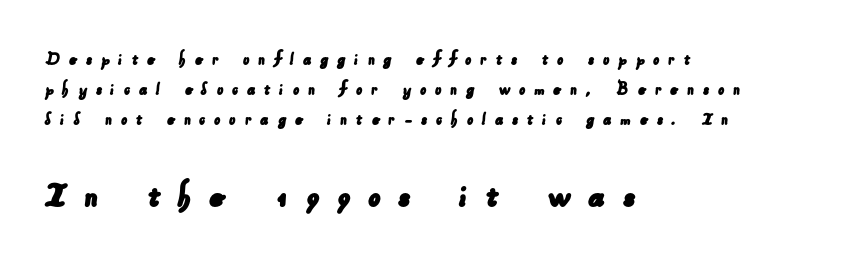
The image shows 40 px sans-serif type; set left-aligned, normal line spacing (1.51x), unusually wide letter spacing (+0.42 em), not underlined; the second (bottom) block is 2.0x larger; low stroke contrast and a small x-height.
